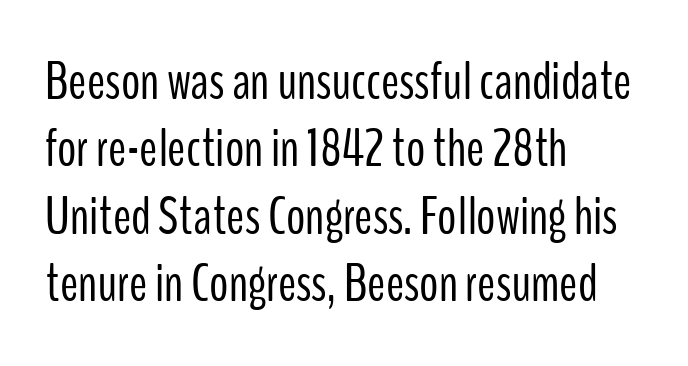
{"serif": "no", "italic": "no", "bold": "no", "weight": "light", "width": "condensed", "stroke_contrast": "low", "x_height": "medium", "monospaced": "no", "underline": "no", "align": "left", "line_spacing": "normal", "line_spacing_ratio": 1.25, "letter_spacing": "normal", "letter_spacing_em": 0.0, "glyph_px": 54}
